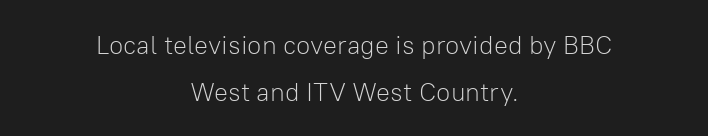
The image shows 26 px text type, upright; set centered, line spacing 1.8x, normal letter spacing, not underlined.
